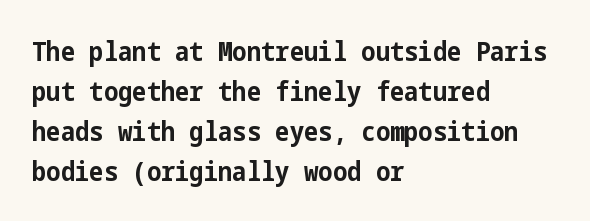
{"italic": "no", "bold": "yes", "underline": "no", "align": "left", "line_spacing": "normal", "line_spacing_ratio": 1.48, "letter_spacing": "normal", "letter_spacing_em": 0.0, "glyph_px": 27}
